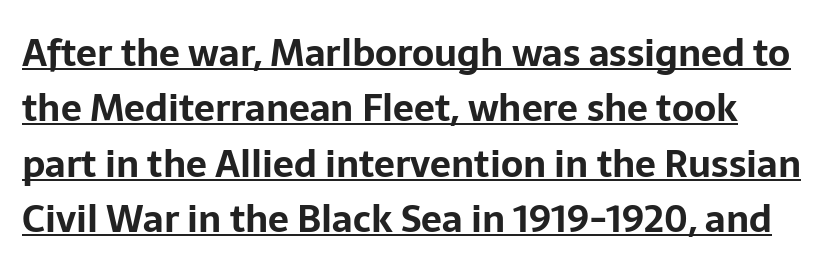
As a designer I'd log this as weight 700, bold. Students, observe the line beneath the letters — that is underlining. Notice how the stems are strictly vertical — no italics here. You could not count columns in this text — the font is proportionally spaced.
